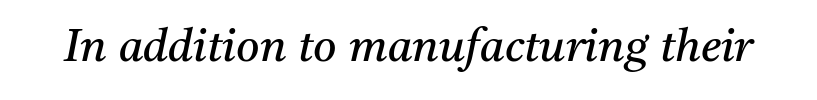
Q: Is the text bold? A: No.
Q: Is the text italic (slanted)? A: Yes, it leans right by about 11 degrees.
Q: Is the typeface a serif or a sans-serif typeface? A: Serif.
Q: Is the text underlined? A: No.
Q: Is the spacing between letters normal or unusually wide? A: Normal.
Q: Width (condensed, normal, or wide)? A: Normal.
Q: Stroke contrast? A: Medium.
Q: x-height? A: Medium.
Q: Monospaced? A: No.
